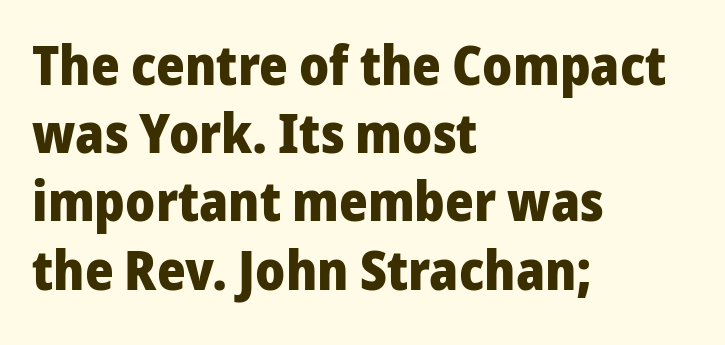
Weight: bold. The specimen reads as upright at a glance. You could not count columns in this text — the font is proportionally spaced. The gap between lines stays unmarked.
